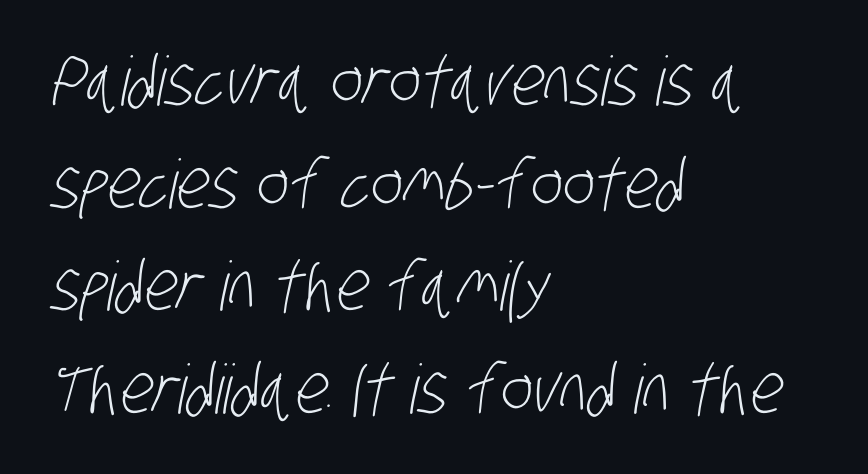
The image shows 68 px light, condensed sans-serif type; set left-aligned, normal line spacing (1.51x), normal letter spacing, not underlined; low stroke contrast and a large x-height.
